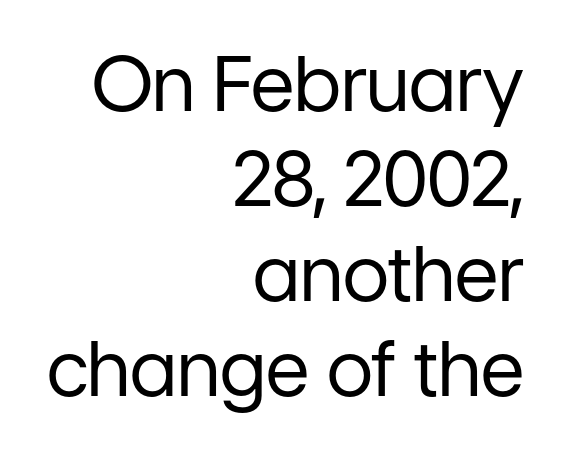
The words here are not underlined. Compared with a typical body face, this is equally light or lighter still. What stands out about the letter spacing? Nothing — it is the standard amount. The rows are spaced the way most documents space them. Short and long lines alike share a common ending point at right.
